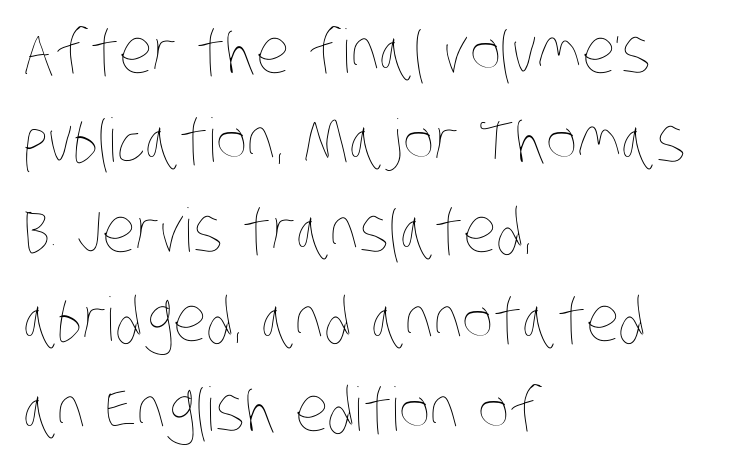
{"bold": "no", "weight": "thin", "width": "condensed", "stroke_contrast": "low", "x_height": "large", "monospaced": "no", "underline": "no", "align": "left", "line_spacing": "normal", "line_spacing_ratio": 1.49, "letter_spacing": "normal", "letter_spacing_em": 0.0, "glyph_px": 60}
